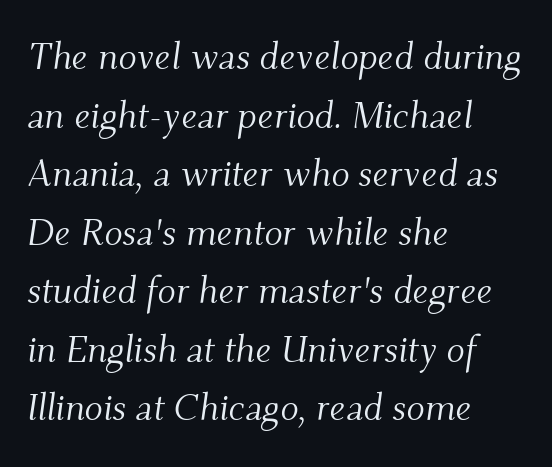
The image shows 38 px light serif type, italic (leaning right); set left-aligned, normal line spacing (1.54x), normal letter spacing, not underlined; medium stroke contrast and a small x-height.
